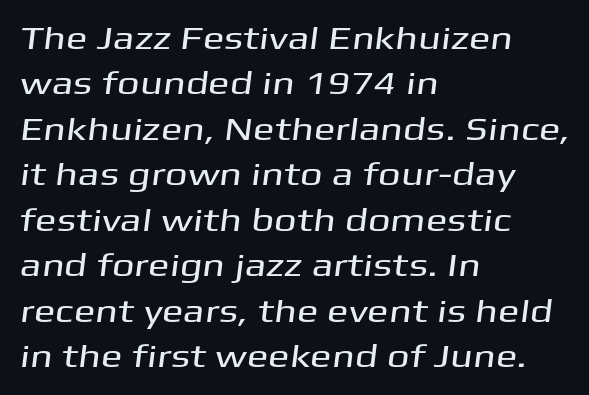
The image shows 32 px wide sans-serif type; set left-aligned, normal line spacing (1.42x), normal letter spacing, not underlined; medium stroke contrast and a medium x-height.
